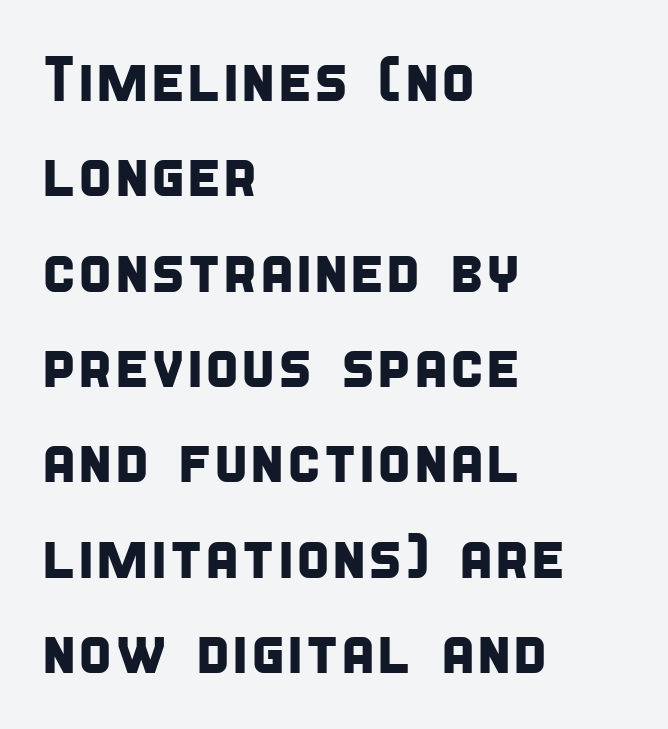
{"serif": "no", "width": "condensed", "stroke_contrast": "low", "x_height": "large", "monospaced": "no", "underline": "no", "align": "left", "line_spacing": "normal", "line_spacing_ratio": 1.49, "letter_spacing": "normal", "letter_spacing_em": 0.0, "glyph_px": 64}
